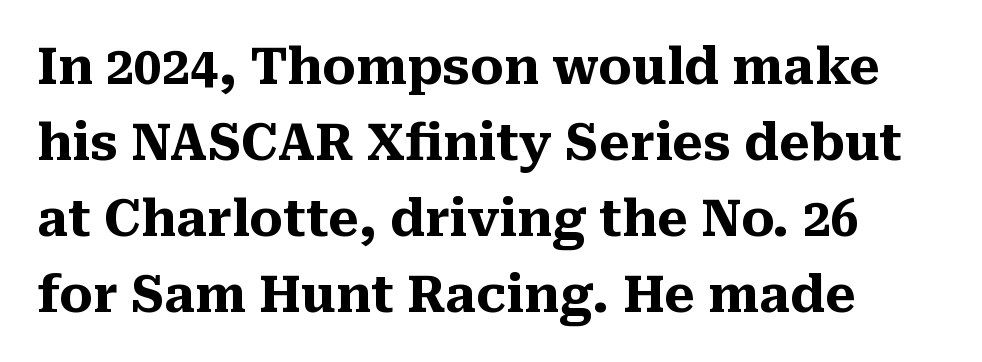
{"serif": "yes", "italic": "no", "bold": "yes", "weight": "heavy", "width": "normal", "stroke_contrast": "medium", "x_height": "medium", "monospaced": "no", "underline": "no", "line_spacing": "normal", "line_spacing_ratio": 1.52, "letter_spacing": "normal", "letter_spacing_em": 0.0, "glyph_px": 50}
